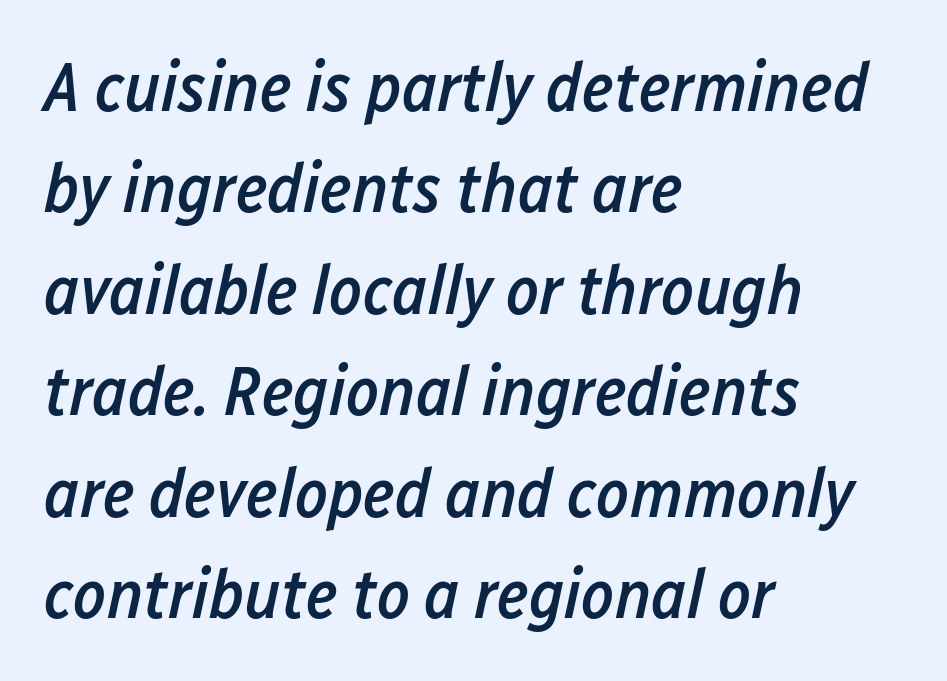
The letterforms sit shoulder to shoulder at normal distance. There's an unmistakable incline to the writing here. A typesetter would call this leading conventional body-copy spacing. This sample has the flowing, uneven cadence of proportional lettering. Check the space under the baseline: it is left empty. The ragged edge is on the right, which tells us the setting is flush left.
